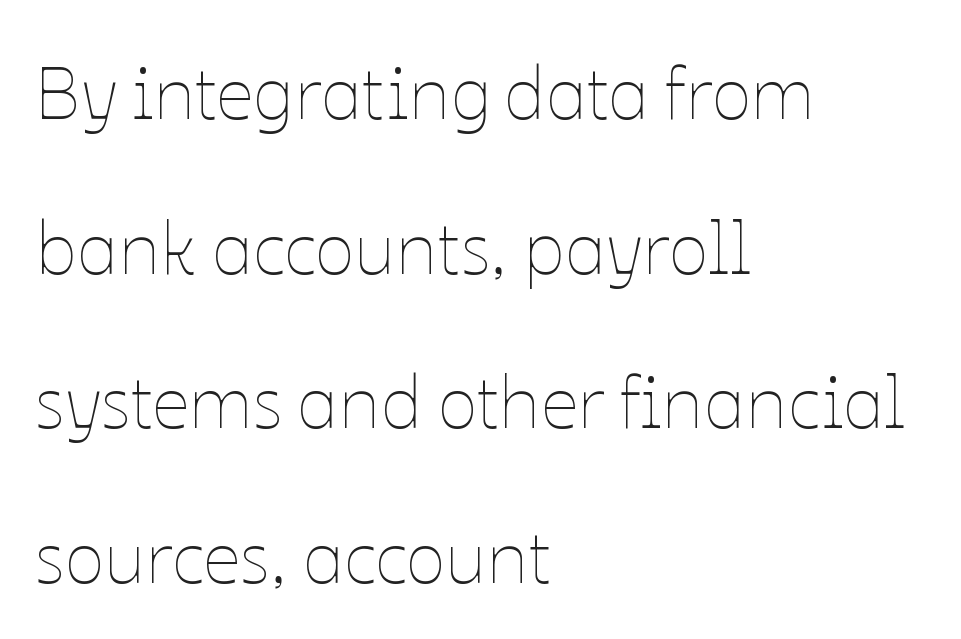
Q: Is the text bold? A: No.
Q: Is the text italic (slanted)? A: No, it is upright.
Q: Is the text underlined? A: No.
Q: How is the paragraph aligned? A: Left-aligned.
Q: Is the spacing between letters normal or unusually wide? A: Normal.
Q: Is the spacing between lines tight, normal or loose? A: Loose.
Q: Width (condensed, normal, or wide)? A: Normal.
Q: Stroke contrast? A: Low.
Q: x-height? A: Medium.
Q: Monospaced? A: No.
